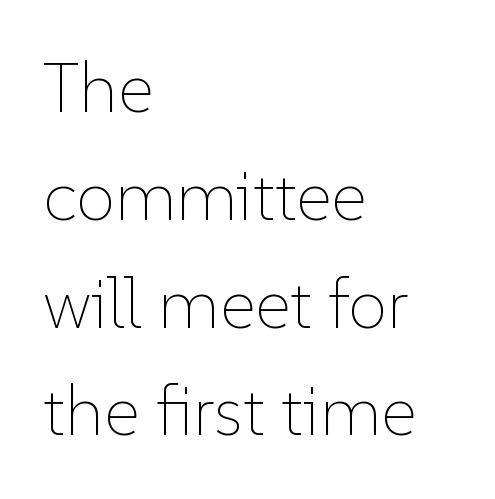
{"italic": "no", "bold": "no", "weight": "thin", "width": "normal", "stroke_contrast": "low", "x_height": "medium", "monospaced": "no", "underline": "no", "align": "left", "line_spacing": "normal", "line_spacing_ratio": 1.54, "letter_spacing": "normal", "letter_spacing_em": 0.0, "glyph_px": 70}
